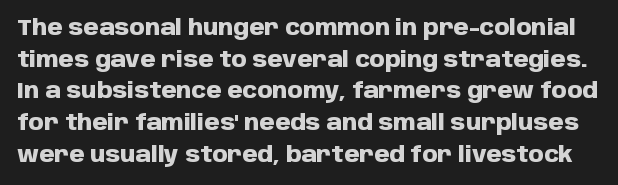
{"italic": "no", "bold": "yes", "underline": "no", "line_spacing": "normal", "line_spacing_ratio": 1.44, "letter_spacing": "normal", "letter_spacing_em": 0.0, "glyph_px": 22}
